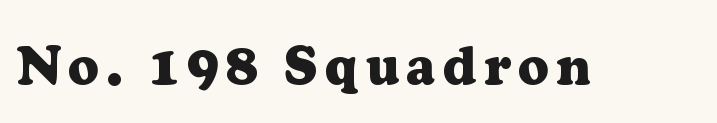
This sample has the flowing, uneven cadence of proportional lettering. Beneath every word, the page is bare. Posture: straight, roman, zero tilt. Emphasis by weight is at full strength: bold. Little horizontal feet cap the strokes, marking this as serif type.
